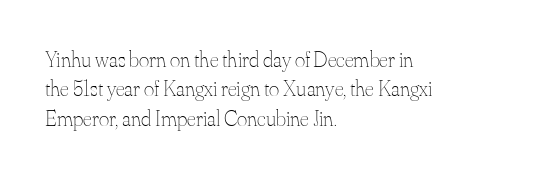
Caption: face not bold, strokes unweighted. Whoever set this chose a conventional vertical rhythm. This sample uses plain, unmodified letter spacing. The lettering stays uniformly vertical, giving the passage a roman look. Rule under the text: the space is simply empty.
